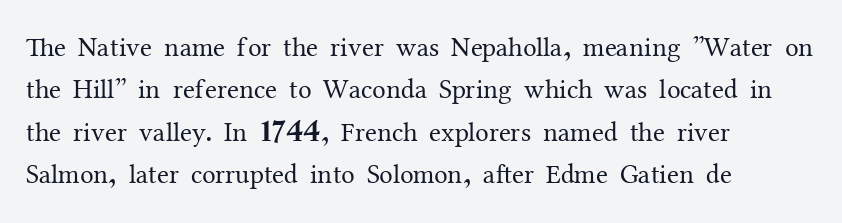
Characters follow at the spacing the type designer built in. Where is the straight margin? On the left. Weight: regular or lighter. Check the space under the baseline: it is left empty. Each new line begins a customary step beneath the previous one.
